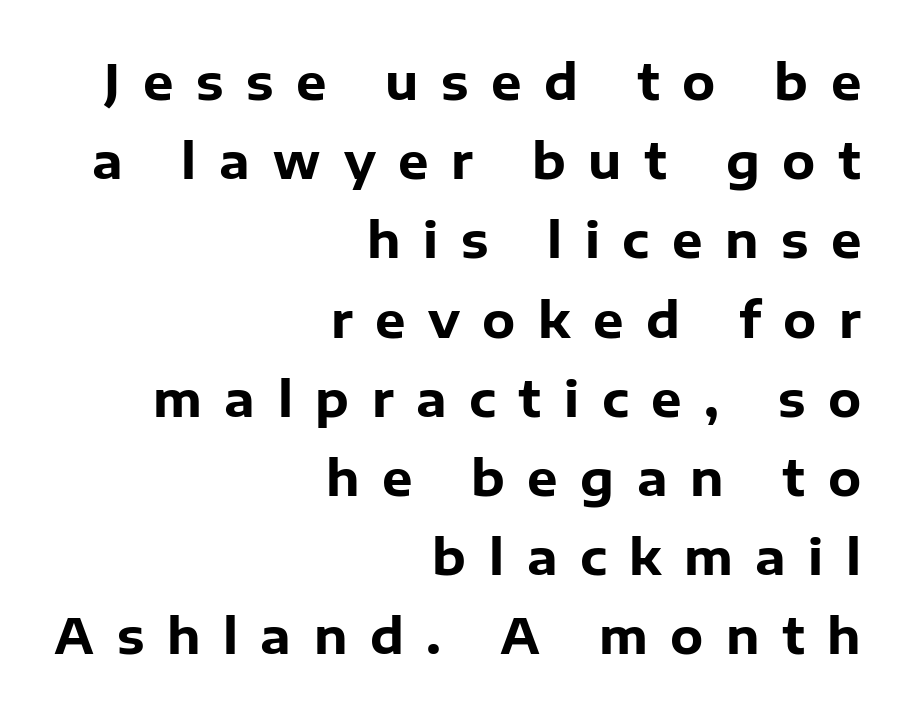
The image shows 48 px heavy sans-serif type, upright; set right-aligned, normal line spacing (1.65x), unusually wide letter spacing (+0.47 em), not underlined; low stroke contrast and a medium x-height.
